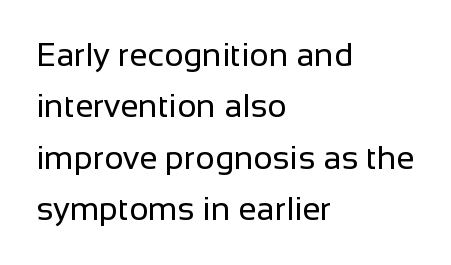
Posture: upright roman. Check under the words: just untouched page. No extra tracking has been applied to these lines. The space between consecutive lines is moderate.
